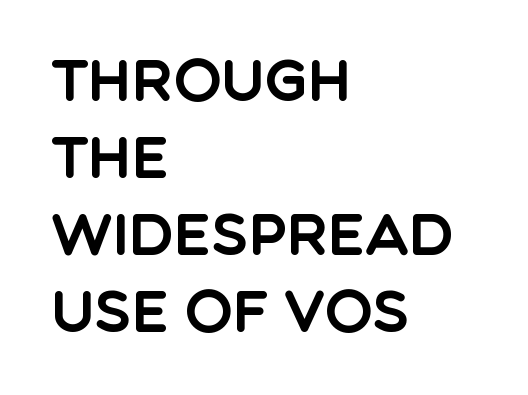
{"serif": "no", "italic": "no", "width": "normal", "x_height": "large", "monospaced": "no", "underline": "no", "align": "left", "line_spacing": "normal", "line_spacing_ratio": 1.35, "letter_spacing": "normal", "letter_spacing_em": 0.0, "glyph_px": 57}
